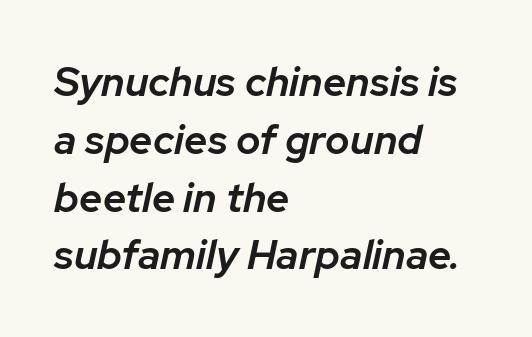
Glyph-to-glyph distance matches everyday printed text. Compared with ordinary roman type, these characters are visibly tilted. Firm but not heavy-handed strokes: this text is semibold. The letters advance in unequal steps, a hallmark of proportional type. Each row of text sits above clean, open space. Honestly, the row spacing looks completely unremarkable.
